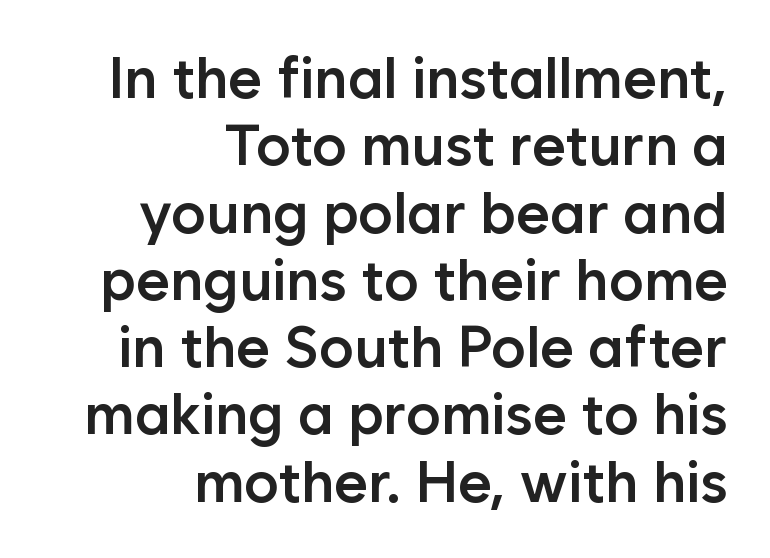
The image shows 58 px semibold sans-serif type, upright; set right-aligned, line spacing 1.16x, normal letter spacing, not underlined; low stroke contrast and a medium x-height.
